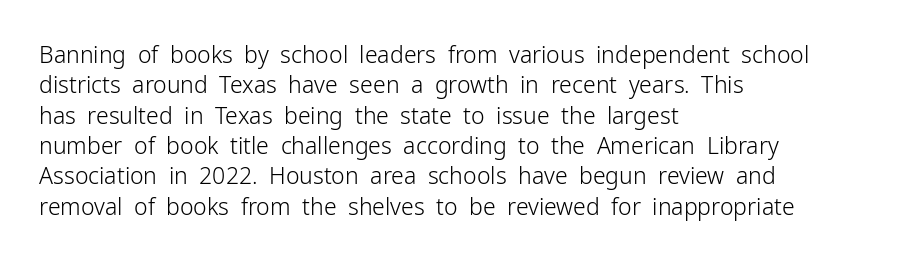
{"italic": "no", "bold": "no", "underline": "no", "align": "left", "line_spacing": "normal", "line_spacing_ratio": 1.32, "letter_spacing": "normal", "letter_spacing_em": 0.0, "glyph_px": 23}
